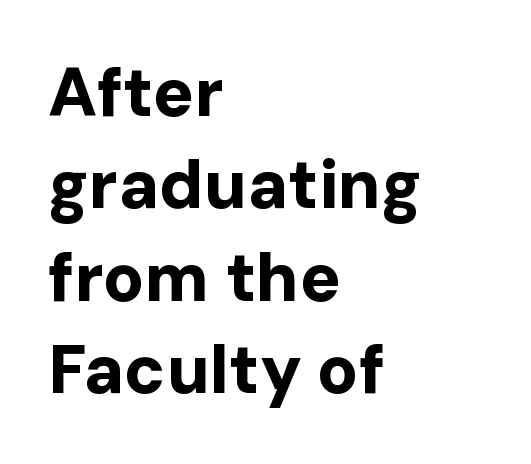
{"serif": "no", "italic": "no", "bold": "yes", "weight": "bold", "width": "normal", "stroke_contrast": "low", "x_height": "medium", "monospaced": "no", "underline": "no", "align": "left", "line_spacing": "normal", "line_spacing_ratio": 1.36, "letter_spacing": "normal", "letter_spacing_em": 0.0, "glyph_px": 68}
